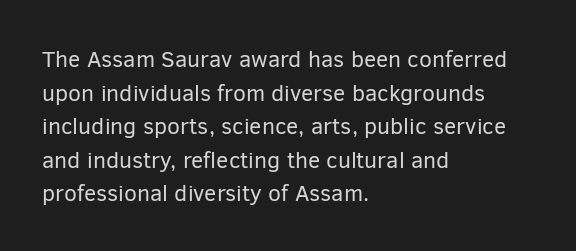
The image shows 23 px text type, upright; set left-aligned, normal line spacing (1.46x), normal letter spacing, not underlined.
